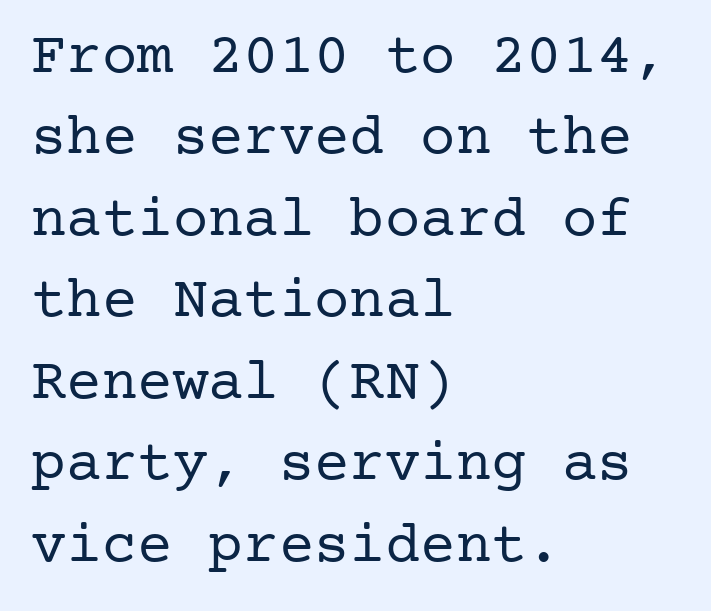
Q: Is the text bold? A: No.
Q: Is the text italic (slanted)? A: No, it is upright.
Q: Is the typeface a serif or a sans-serif typeface? A: Serif.
Q: Is the text underlined? A: No.
Q: How is the paragraph aligned? A: Left-aligned.
Q: Is the spacing between letters normal or unusually wide? A: Normal.
Q: Is the spacing between lines tight, normal or loose? A: Normal.
Q: Width (condensed, normal, or wide)? A: Normal.
Q: Stroke contrast? A: Low.
Q: x-height? A: Medium.
